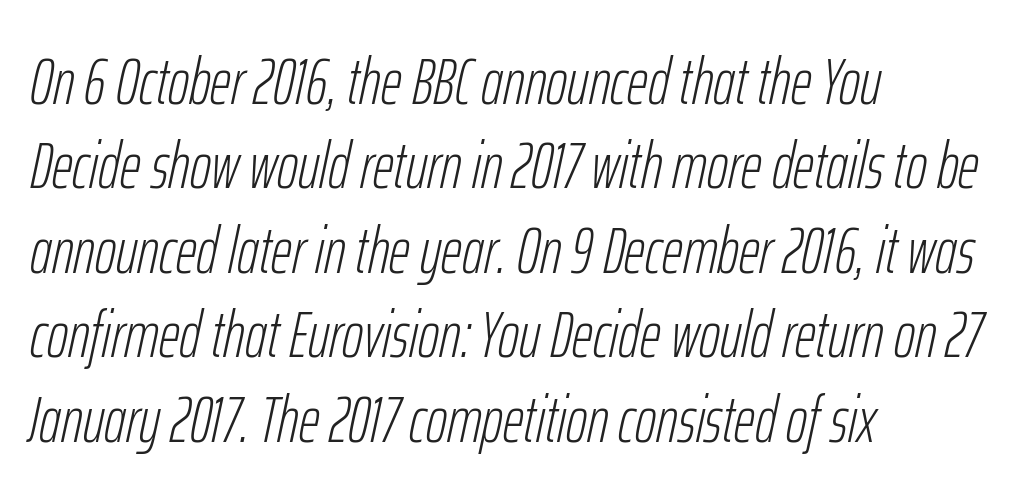
Q: Is the text bold? A: No.
Q: Is the text italic (slanted)? A: Yes, it leans right by about 12 degrees.
Q: Is the text underlined? A: No.
Q: How is the paragraph aligned? A: Left-aligned.
Q: Is the spacing between letters normal or unusually wide? A: Normal.
Q: Is the spacing between lines tight, normal or loose? A: Normal.
Q: Width (condensed, normal, or wide)? A: Condensed.
Q: Stroke contrast? A: Low.
Q: x-height? A: Medium.
Q: Monospaced? A: No.
